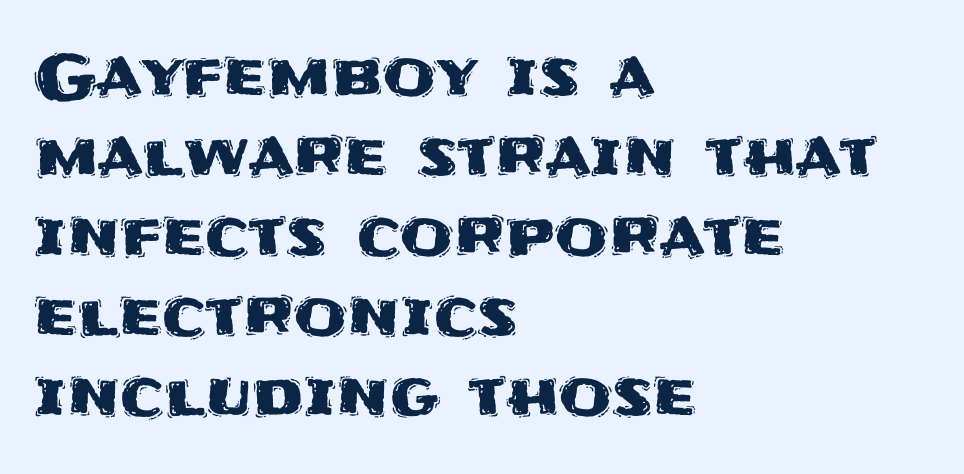
The image shows 61 px sans-serif type, upright; set left-aligned, normal line spacing (1.31x), normal letter spacing, not underlined; medium stroke contrast and a large x-height.
